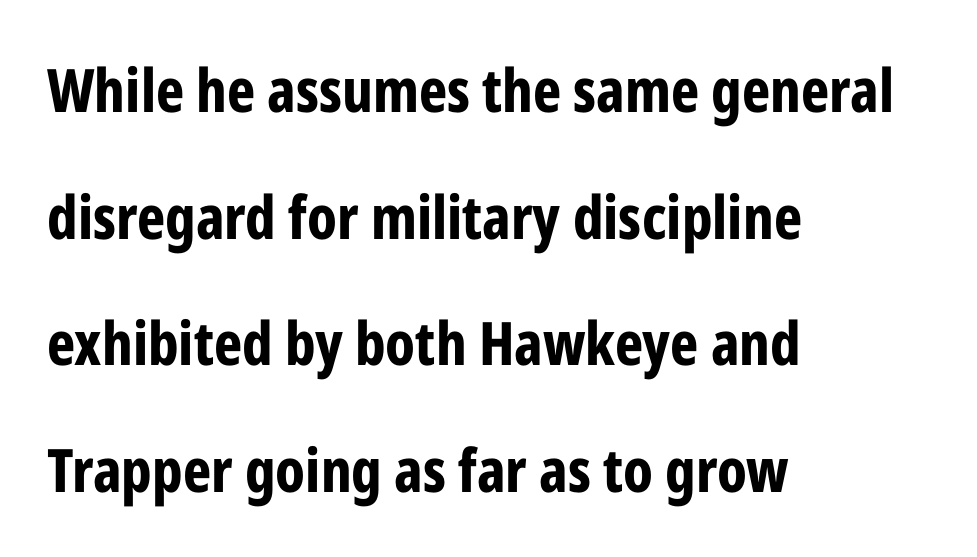
Character widths vary here, with narrow letters taking less room than wide ones. Stroke terminals: plain, sans-serif. Descenders hang freely into open space. A classic flush-left, rag-right setting is used for this passage. Does the lettering tilt? It doesn't — this is upright. The leading is generous, giving the passage an open texture.
